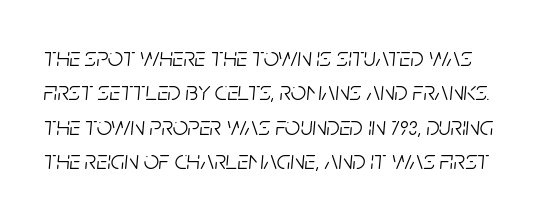
{"italic": "yes", "lean": "right", "slant_degrees": 5, "bold": "no", "underline": "no", "line_spacing": "normal", "line_spacing_ratio": 1.27, "letter_spacing": "normal", "letter_spacing_em": 0.0, "glyph_px": 27}
